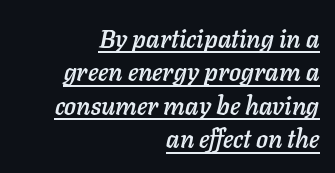
The vertical gap from one line to the next is medium. Casual observation: everything's shoved over to the right. Characters follow at the spacing the type designer built in. This is underlined copy, the kind a proofreader might mark for attention. Posture: slanted.
